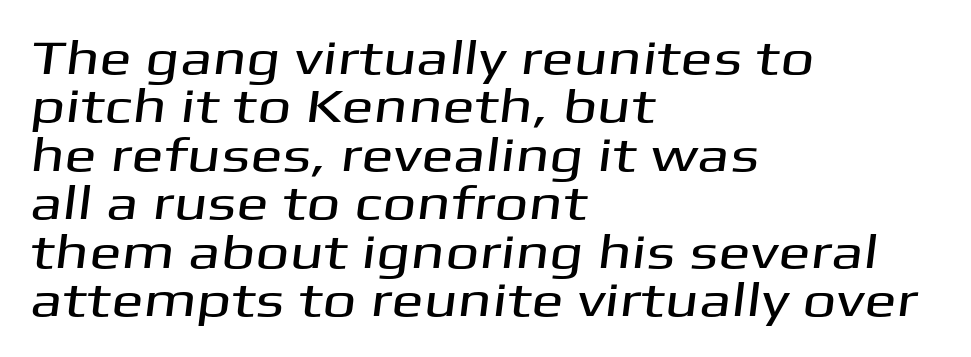
The image shows 48 px wide sans-serif type; set left-aligned, tight line spacing (1.01x), normal letter spacing, not underlined; medium stroke contrast and a medium x-height.
